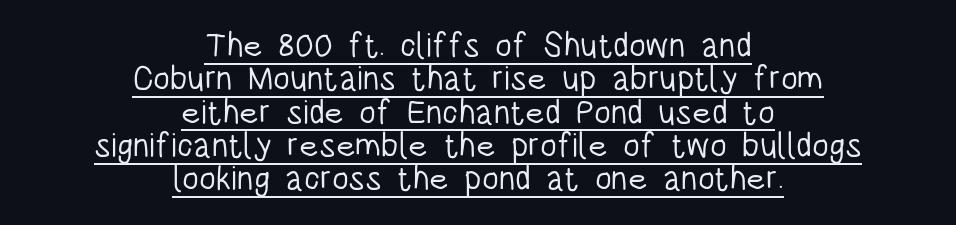
{"serif": "no", "italic": "no", "bold": "no", "weight": "light", "width": "condensed", "stroke_contrast": "low", "x_height": "large", "monospaced": "no", "underline": "yes", "align": "center", "line_spacing": "tight", "line_spacing_ratio": 0.98, "letter_spacing": "normal", "letter_spacing_em": 0.0, "glyph_px": 34}
